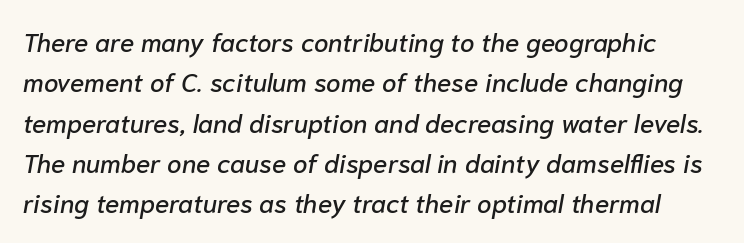
Q: Is the text italic (slanted)? A: Yes, it leans right by about 10 degrees.
Q: Is the text underlined? A: No.
Q: Is the spacing between letters normal or unusually wide? A: Normal.
Q: Is the spacing between lines tight, normal or loose? A: Normal.
